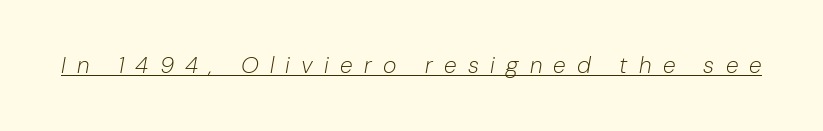
The image shows 23 px text type, italic (leaning right); set unusually wide letter spacing (+0.49 em), underlined.
